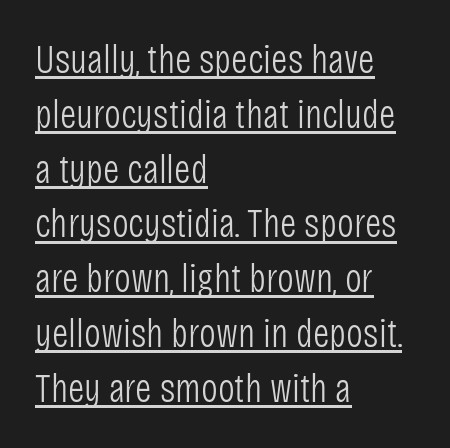
Q: Is the text bold? A: No.
Q: Is the text italic (slanted)? A: No, it is upright.
Q: Is the typeface a serif or a sans-serif typeface? A: Sans-serif.
Q: Is the text underlined? A: Yes.
Q: How is the paragraph aligned? A: Left-aligned.
Q: Is the spacing between letters normal or unusually wide? A: Normal.
Q: Is the spacing between lines tight, normal or loose? A: Normal.
Q: Width (condensed, normal, or wide)? A: Condensed.
Q: Stroke contrast? A: Low.
Q: x-height? A: Large.
Q: Monospaced? A: No.
